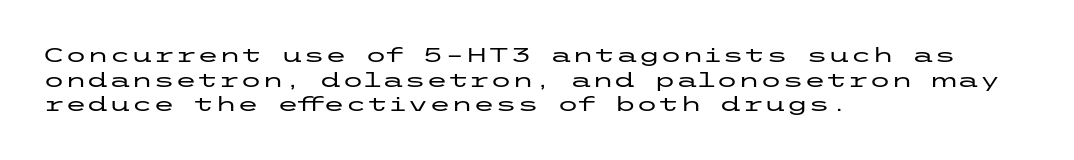
{"italic": "no", "underline": "no", "align": "left", "line_spacing_ratio": 1.23, "letter_spacing": "normal", "letter_spacing_em": 0.0, "glyph_px": 20}
